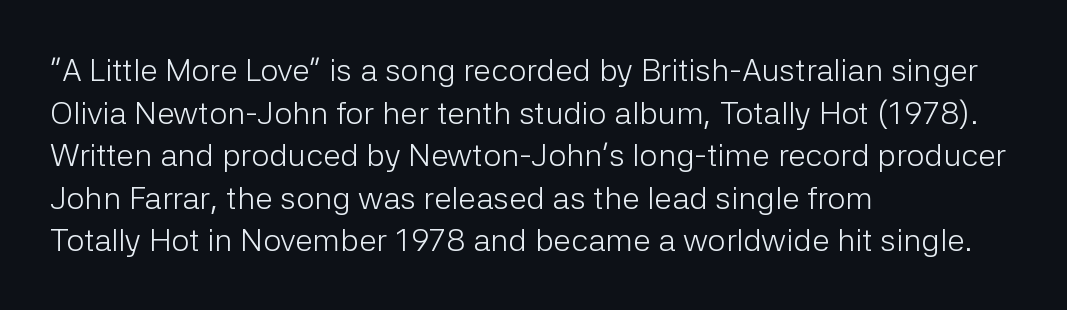
The image shows 32 px light sans-serif type, upright; set left-aligned, normal line spacing (1.33x), normal letter spacing, not underlined; low stroke contrast and a medium x-height.
